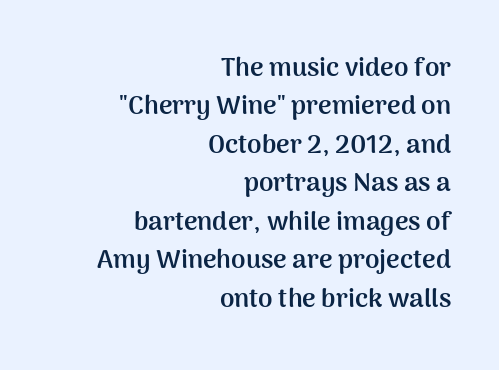
In terms of letterspacing, this is plain default setting. Regarding leading, the lines here are spaced in the standard way. A bare baseline throughout the passage. Every character sits straight up, as roman type does.
